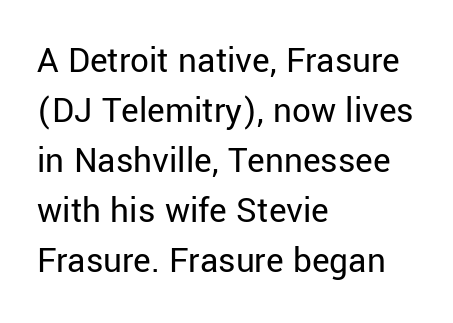
{"serif": "no", "italic": "no", "bold": "no", "weight": "regular", "width": "normal", "stroke_contrast": "low", "x_height": "medium", "monospaced": "no", "underline": "no", "align": "left", "line_spacing": "normal", "line_spacing_ratio": 1.35, "letter_spacing": "normal", "letter_spacing_em": 0.0, "glyph_px": 37}
